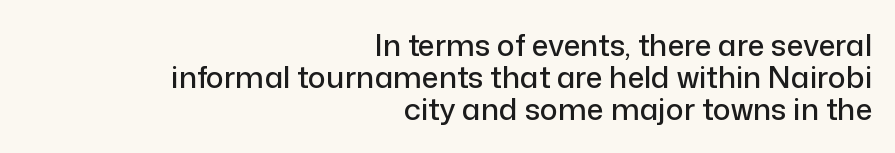
{"serif": "no", "italic": "no", "width": "normal", "stroke_contrast": "low", "x_height": "medium", "monospaced": "no", "underline": "no", "align": "right", "line_spacing": "tight", "line_spacing_ratio": 1.06, "letter_spacing": "normal", "letter_spacing_em": 0.0, "glyph_px": 30}
